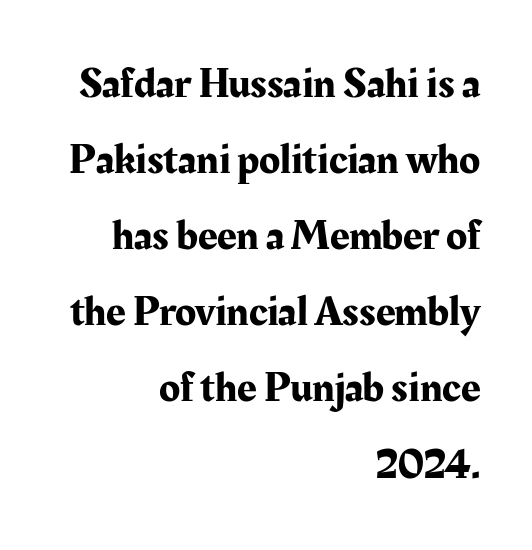
Q: Is the text italic (slanted)? A: No, it is upright.
Q: Is the typeface a serif or a sans-serif typeface? A: Serif.
Q: Is the text underlined? A: No.
Q: How is the paragraph aligned? A: Right-aligned.
Q: Is the spacing between letters normal or unusually wide? A: Normal.
Q: Width (condensed, normal, or wide)? A: Normal.
Q: Stroke contrast? A: Medium.
Q: x-height? A: Medium.
Q: Monospaced? A: No.
